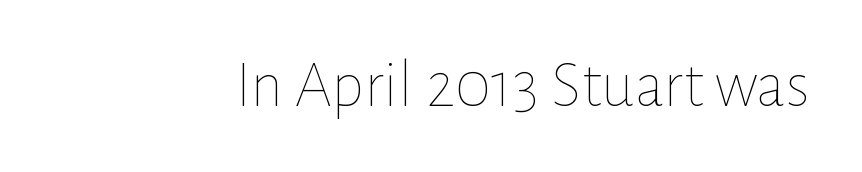
{"italic": "no", "bold": "no", "weight": "thin", "width": "normal", "stroke_contrast": "low", "x_height": "medium", "monospaced": "no", "underline": "no", "letter_spacing": "normal", "letter_spacing_em": 0.0, "glyph_px": 67}
